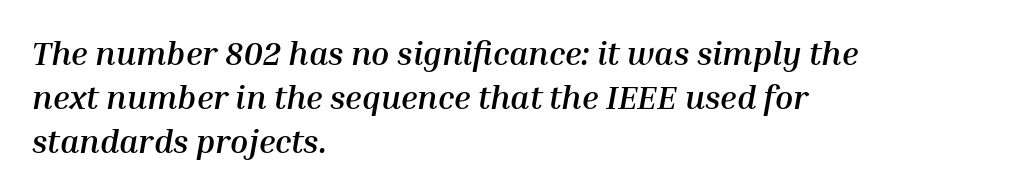
The image shows 33 px semibold type, italic (leaning right); set left-aligned, normal line spacing (1.34x), normal letter spacing, not underlined; medium stroke contrast and a medium x-height.
